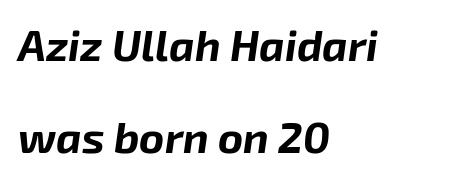
Every character sits at an angle, as italics do. Tracking here is standard; glyphs follow each other at the usual distance. Strong, thick strokes mark this as bold type. The designer dialed line spacing up above the default. Each row of text sits above clean, open space.
